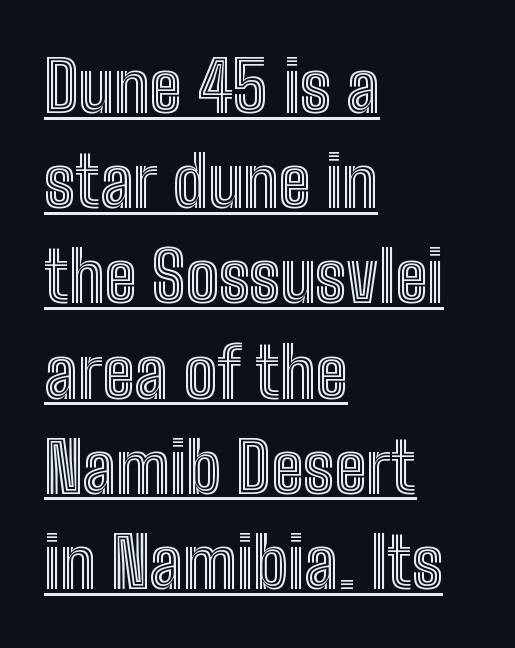
Vertical spacing — default. Every character sits straight up, as roman type does. This sample uses plain, unmodified letter spacing. The ragged edge is on the right, which tells us the setting is flush left. Character widths vary here, with narrow letters taking less room than wide ones.
